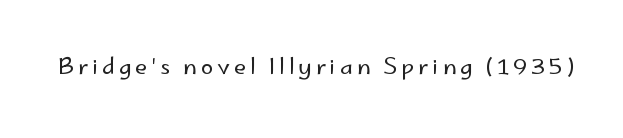
{"italic": "no", "bold": "no", "underline": "no", "glyph_px": 22}
